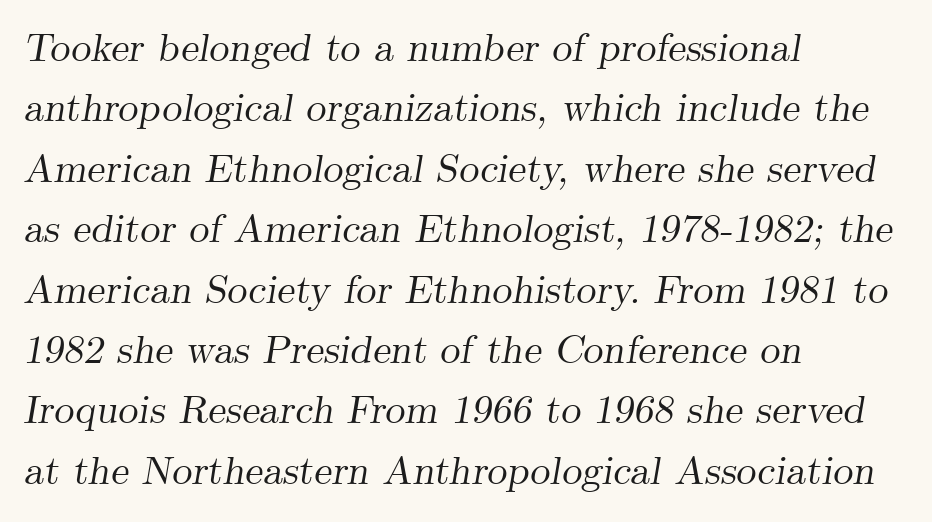
Q: Is the text italic (slanted)? A: Yes, it leans right by about 9 degrees.
Q: Is the typeface a serif or a sans-serif typeface? A: Serif.
Q: Is the text underlined? A: No.
Q: How is the paragraph aligned? A: Left-aligned.
Q: Is the spacing between letters normal or unusually wide? A: Normal.
Q: Is the spacing between lines tight, normal or loose? A: Normal.
Q: Width (condensed, normal, or wide)? A: Normal.
Q: Stroke contrast? A: Medium.
Q: x-height? A: Small.
Q: Monospaced? A: No.
